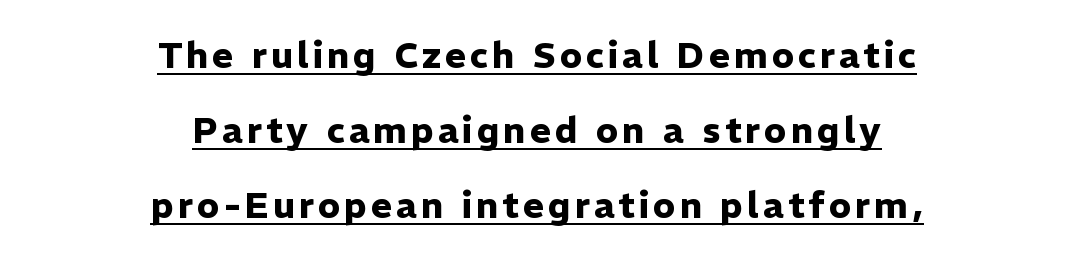
Q: Is the text bold? A: Yes.
Q: Is the text italic (slanted)? A: No, it is upright.
Q: Is the typeface a serif or a sans-serif typeface? A: Sans-serif.
Q: Is the text underlined? A: Yes.
Q: How is the paragraph aligned? A: Centered.
Q: Is the spacing between lines tight, normal or loose? A: Loose.
Q: Width (condensed, normal, or wide)? A: Normal.
Q: Stroke contrast? A: Low.
Q: x-height? A: Medium.
Q: Monospaced? A: No.
